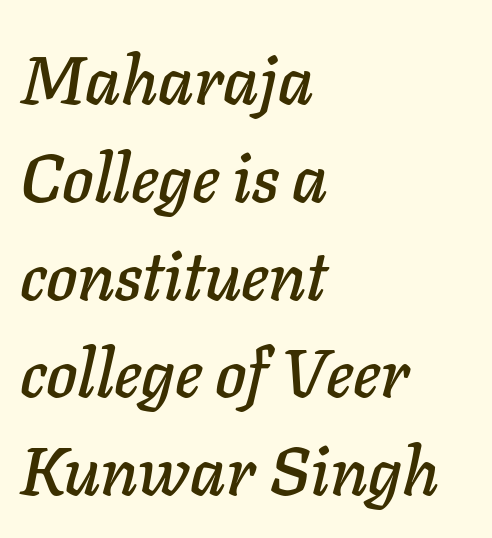
{"italic": "yes", "lean": "right", "slant_degrees": 11, "width": "normal", "stroke_contrast": "low", "x_height": "medium", "monospaced": "no", "underline": "no", "align": "left", "line_spacing": "normal", "line_spacing_ratio": 1.46, "letter_spacing": "normal", "letter_spacing_em": 0.0, "glyph_px": 67}
